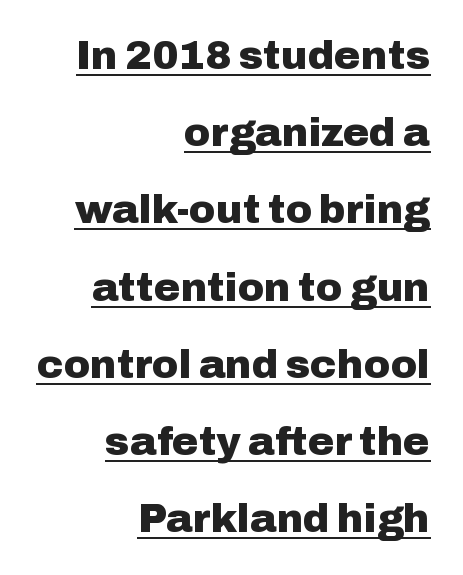
The image shows 40 px heavy sans-serif type, upright; set right-aligned, loose line spacing (1.93x), normal letter spacing, underlined; low stroke contrast and a medium x-height.
